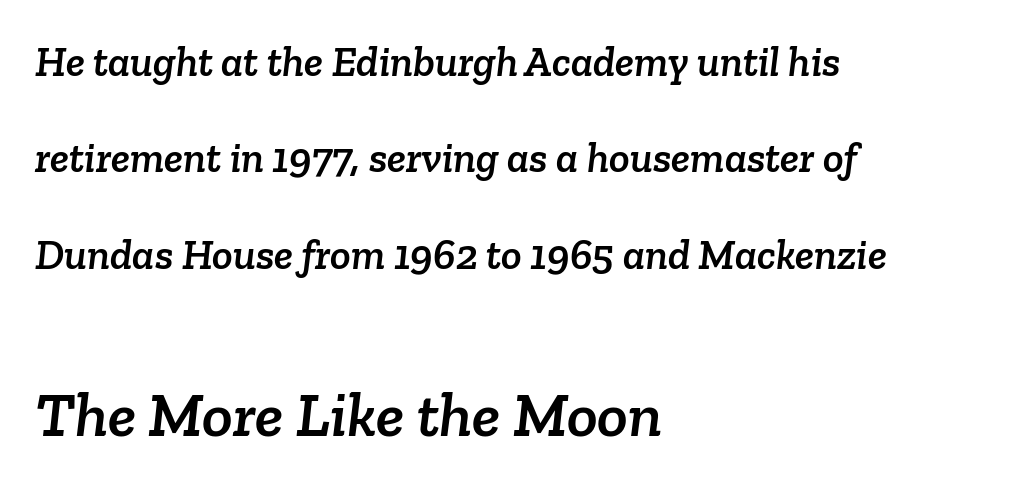
{"serif": "yes", "width": "normal", "stroke_contrast": "low", "x_height": "medium", "monospaced": "no", "underline": "no", "align": "left", "line_spacing": "loose", "line_spacing_ratio": 2.24, "letter_spacing": "normal", "letter_spacing_em": 0.0, "larger_block": "second", "size_ratio": 1.49, "glyph_px": 64}
